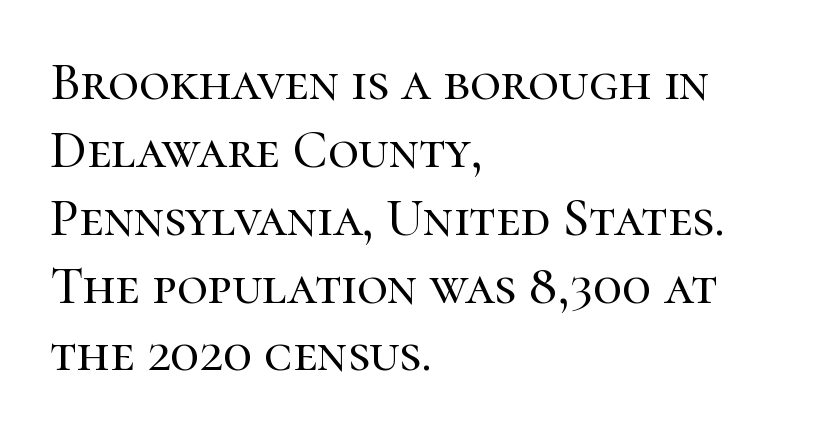
Q: Is the text italic (slanted)? A: No, it is upright.
Q: Is the typeface a serif or a sans-serif typeface? A: Serif.
Q: Is the text underlined? A: No.
Q: How is the paragraph aligned? A: Left-aligned.
Q: Is the spacing between letters normal or unusually wide? A: Normal.
Q: Is the spacing between lines tight, normal or loose? A: Normal.
Q: Width (condensed, normal, or wide)? A: Normal.
Q: Stroke contrast? A: High.
Q: x-height? A: Medium.
Q: Monospaced? A: No.
